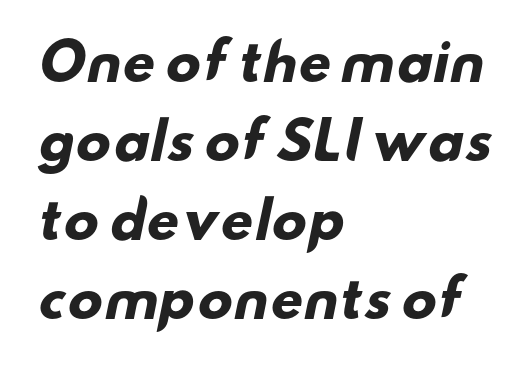
The image shows 51 px heavy, wide sans-serif type; set left-aligned, normal line spacing (1.55x), normal letter spacing, not underlined; low stroke contrast and a small x-height.
